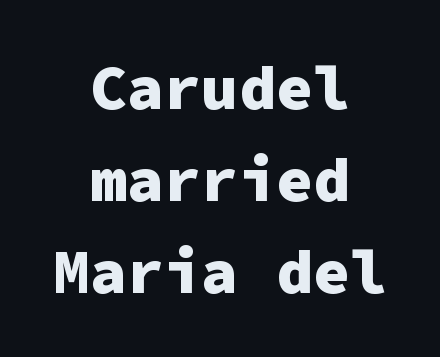
The image shows 62 px heavy sans-serif type, upright, monospaced; set centered, normal line spacing (1.48x), normal letter spacing, not underlined; low stroke contrast and a medium x-height.
